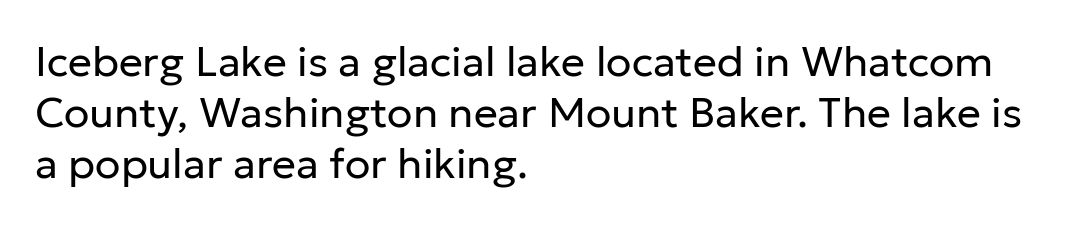
How are the letters spaced? Ordinarily, with no added tracking. This rendering uses left alignment, leaving the right contour irregular. The type family on display is of the sans-serif kind. Clear beneath every line of the passage. Is this a fixed-width face? No — the glyphs have proportional, varying widths.
